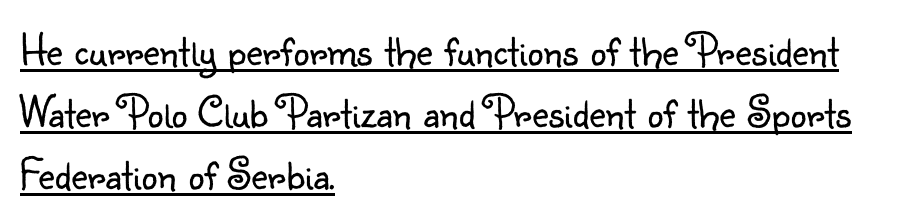
A typesetter would call this leading conventional body-copy spacing. Posture: vertical. Ink coverage per letter is moderate at most. Where is the straight margin? On the left. I'd call this a sans setting — the letters go barefoot.
